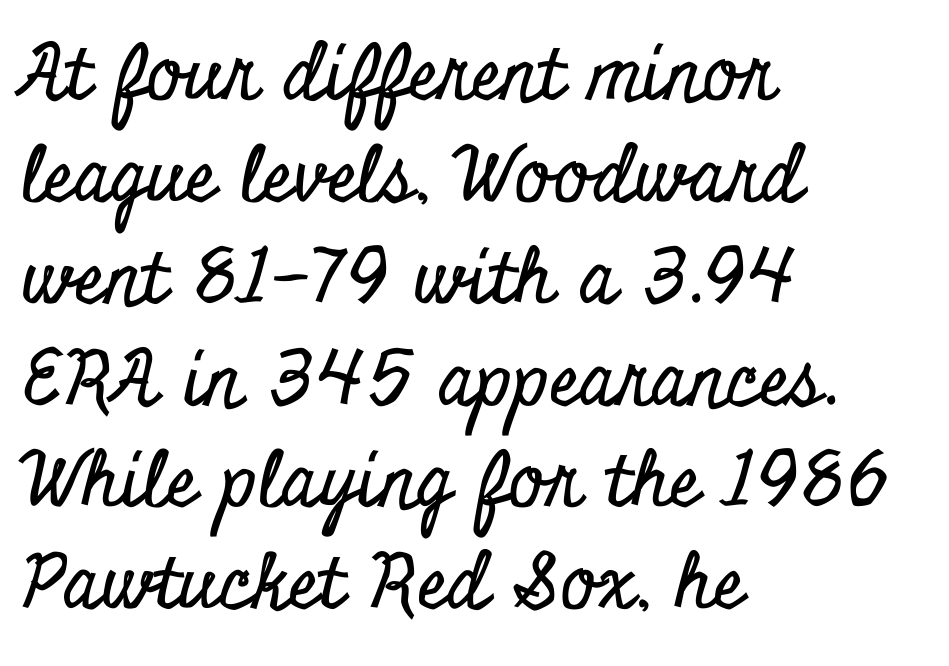
The image shows 76 px condensed serif type; set left-aligned, normal line spacing (1.34x), normal letter spacing, not underlined; low stroke contrast and a small x-height.
